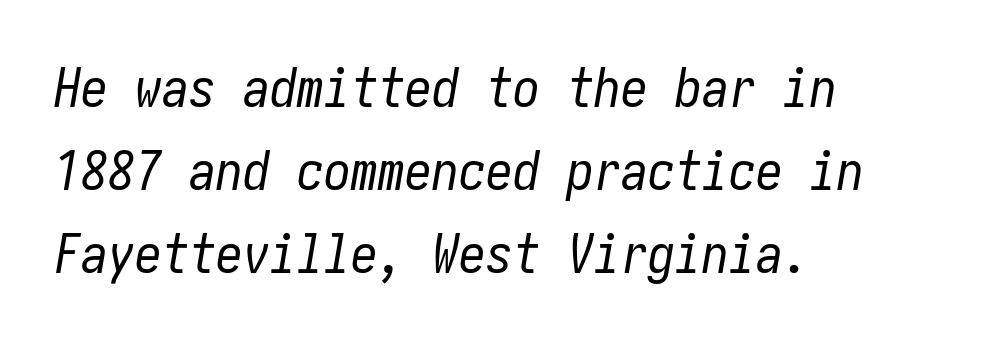
Q: Is the text bold? A: No.
Q: Is the text italic (slanted)? A: Yes, it leans right by about 10 degrees.
Q: Is the text underlined? A: No.
Q: How is the paragraph aligned? A: Left-aligned.
Q: Is the spacing between letters normal or unusually wide? A: Normal.
Q: Is the spacing between lines tight, normal or loose? A: Normal.
Q: Width (condensed, normal, or wide)? A: Condensed.
Q: Stroke contrast? A: Low.
Q: x-height? A: Medium.
